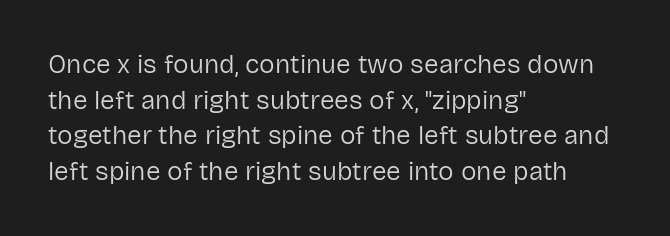
The image shows 26 px text type, upright; set left-aligned, normal line spacing (1.37x), normal letter spacing, not underlined.
